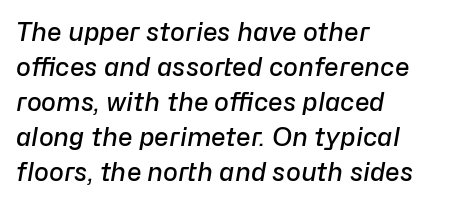
{"italic": "yes", "lean": "right", "slant_degrees": 10, "bold": "semi", "underline": "no", "align": "left", "line_spacing": "normal", "line_spacing_ratio": 1.4, "letter_spacing": "normal", "letter_spacing_em": 0.0, "glyph_px": 25}
